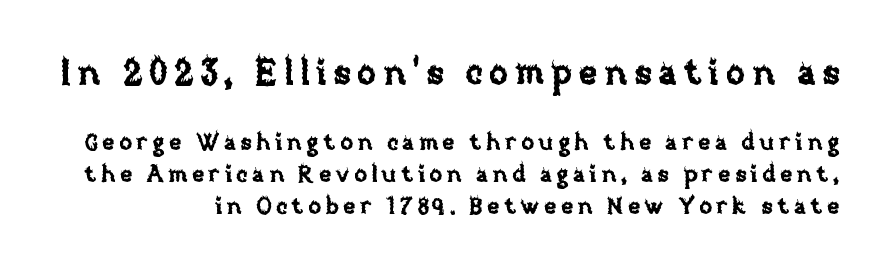
{"italic": "no", "width": "normal", "stroke_contrast": "low", "x_height": "large", "monospaced": "no", "underline": "no", "line_spacing": "normal", "line_spacing_ratio": 1.4, "larger_block": "first", "size_ratio": 1.52, "glyph_px": 35}
